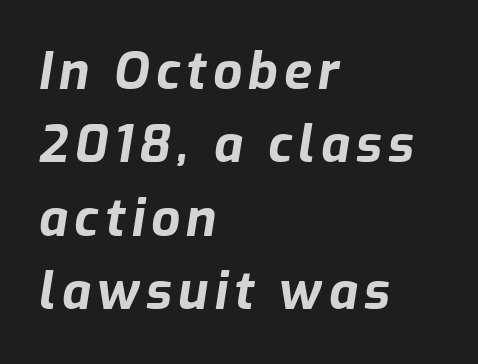
{"italic": "yes", "lean": "right", "slant_degrees": 9, "bold": "yes", "weight": "bold", "width": "normal", "stroke_contrast": "low", "x_height": "medium", "monospaced": "no", "underline": "no", "align": "left", "line_spacing": "normal", "line_spacing_ratio": 1.44, "glyph_px": 51}
